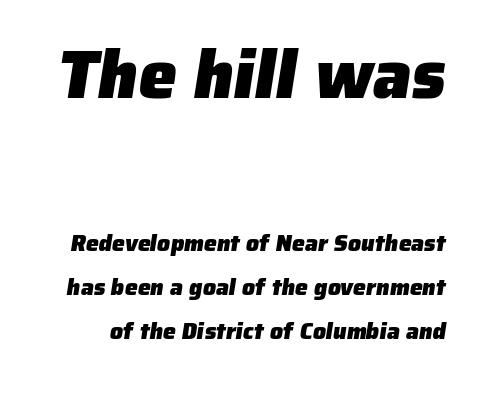
Q: Is the text bold? A: Yes.
Q: Is the typeface a serif or a sans-serif typeface? A: Sans-serif.
Q: Is the text underlined? A: No.
Q: Is the spacing between letters normal or unusually wide? A: Normal.
Q: Is the spacing between lines tight, normal or loose? A: Loose.
Q: Which block of text is set in a larger size, the first (top) or the second (bottom)? A: The first (top) one.
Q: Width (condensed, normal, or wide)? A: Normal.
Q: Stroke contrast? A: Low.
Q: x-height? A: Medium.
Q: Monospaced? A: No.
